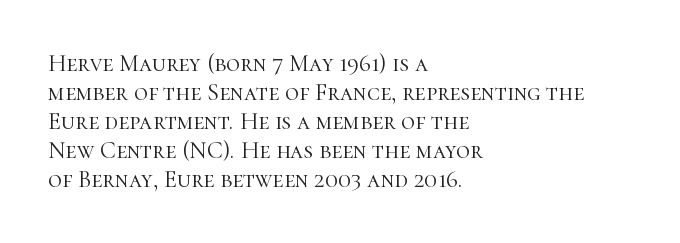
{"italic": "no", "bold": "no", "underline": "no", "align": "left", "line_spacing_ratio": 1.21, "letter_spacing": "normal", "letter_spacing_em": 0.0, "glyph_px": 24}
